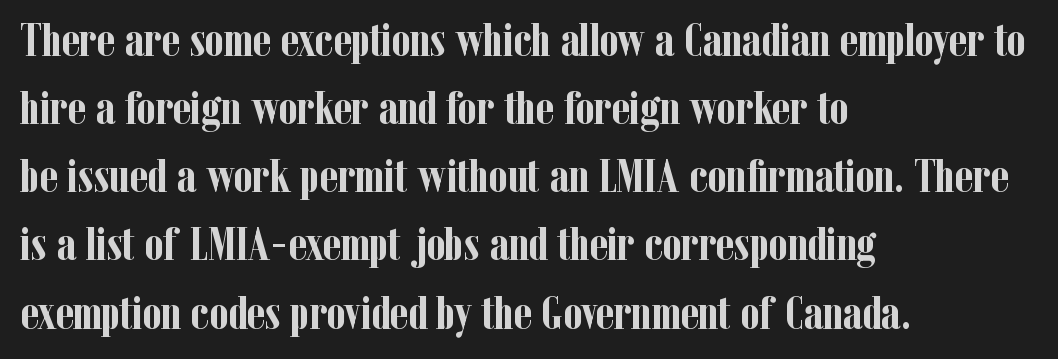
The image shows 48 px semibold, condensed serif type, upright; set left-aligned, normal line spacing (1.42x), normal letter spacing, not underlined; low stroke contrast and a medium x-height.
